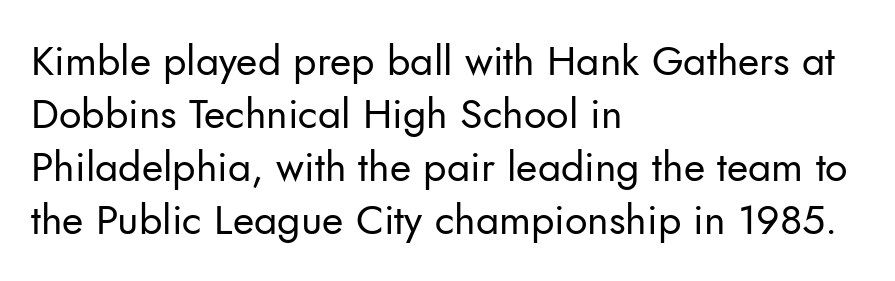
Q: Is the text bold? A: No.
Q: Is the text italic (slanted)? A: No, it is upright.
Q: Is the typeface a serif or a sans-serif typeface? A: Sans-serif.
Q: Is the text underlined? A: No.
Q: How is the paragraph aligned? A: Left-aligned.
Q: Is the spacing between letters normal or unusually wide? A: Normal.
Q: Is the spacing between lines tight, normal or loose? A: Normal.
Q: Width (condensed, normal, or wide)? A: Normal.
Q: Stroke contrast? A: Low.
Q: x-height? A: Small.
Q: Monospaced? A: No.
